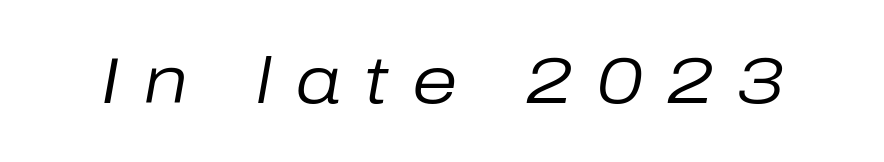
Q: Is the text bold? A: No.
Q: Is the text italic (slanted)? A: Yes, it leans right by about 10 degrees.
Q: Is the text underlined? A: No.
Q: Is the spacing between letters normal or unusually wide? A: Unusually wide.
Q: Width (condensed, normal, or wide)? A: Normal.
Q: Stroke contrast? A: Low.
Q: x-height? A: Medium.
Q: Monospaced? A: No.
